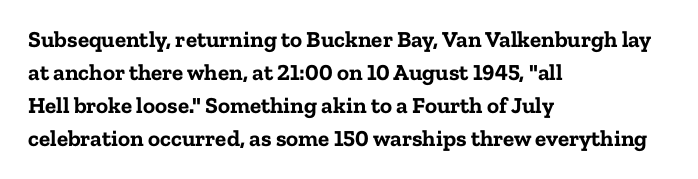
{"italic": "no", "bold": "yes", "underline": "no", "align": "left", "line_spacing": "normal", "line_spacing_ratio": 1.43, "letter_spacing": "normal", "letter_spacing_em": 0.0, "glyph_px": 23}
